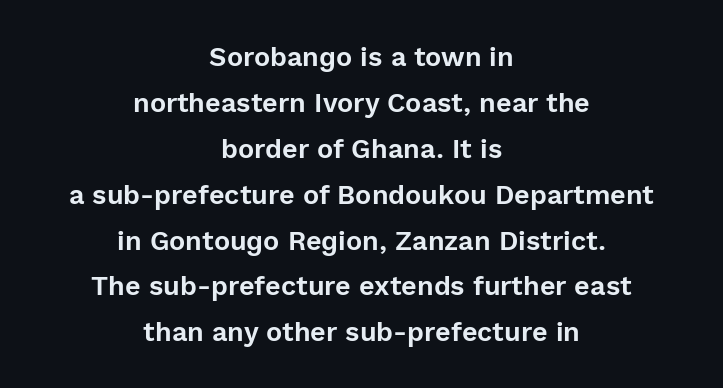
Q: Is the text italic (slanted)? A: No, it is upright.
Q: Is the text underlined? A: No.
Q: How is the paragraph aligned? A: Centered.
Q: Is the spacing between letters normal or unusually wide? A: Normal.
Q: Is the spacing between lines tight, normal or loose? A: Normal.
